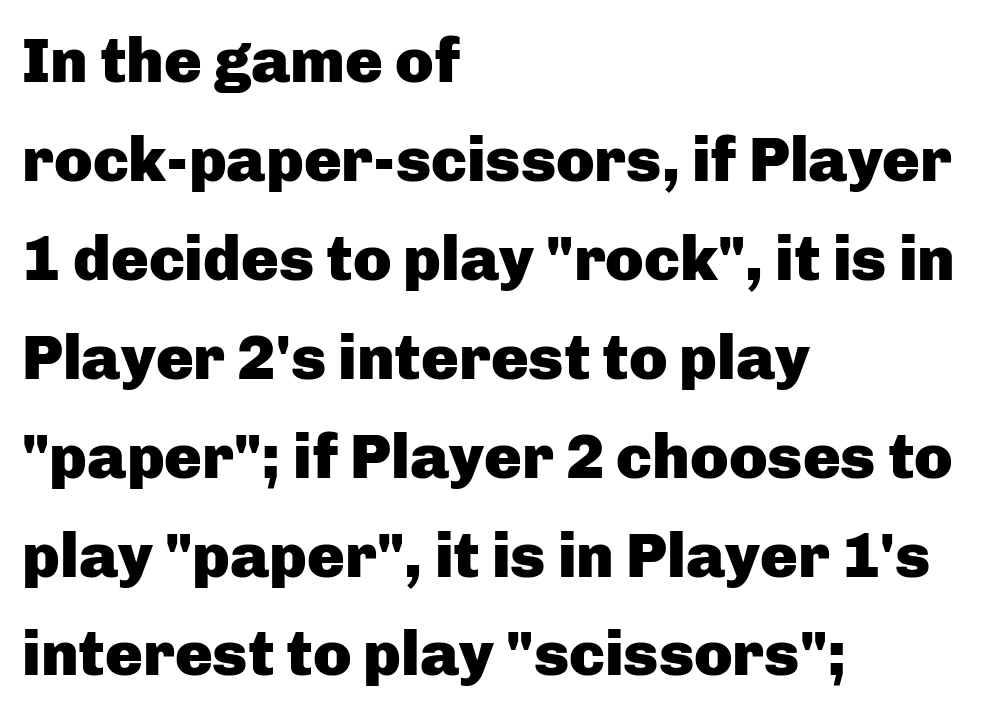
The image shows 63 px heavy sans-serif type, upright; set left-aligned, normal line spacing (1.57x), normal letter spacing, not underlined; low stroke contrast and a medium x-height.
